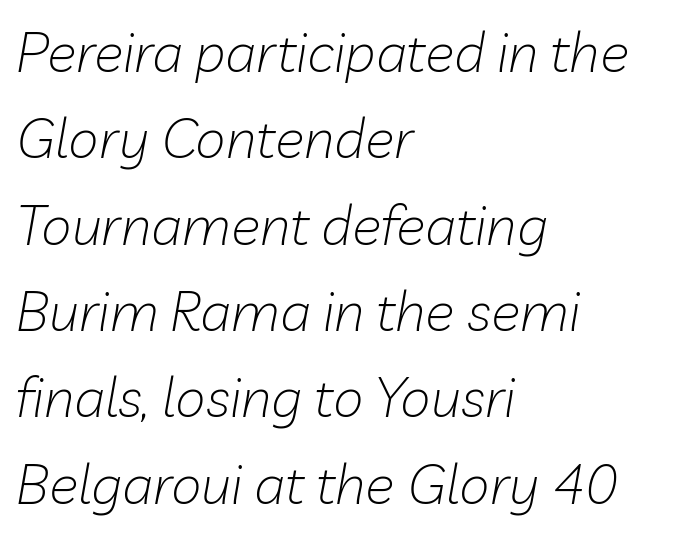
Q: Is the text bold? A: No.
Q: Is the text italic (slanted)? A: Yes, it leans right by about 10 degrees.
Q: Is the text underlined? A: No.
Q: How is the paragraph aligned? A: Left-aligned.
Q: Is the spacing between letters normal or unusually wide? A: Normal.
Q: Is the spacing between lines tight, normal or loose? A: Normal.
Q: Width (condensed, normal, or wide)? A: Normal.
Q: Stroke contrast? A: Low.
Q: x-height? A: Medium.
Q: Monospaced? A: No.
